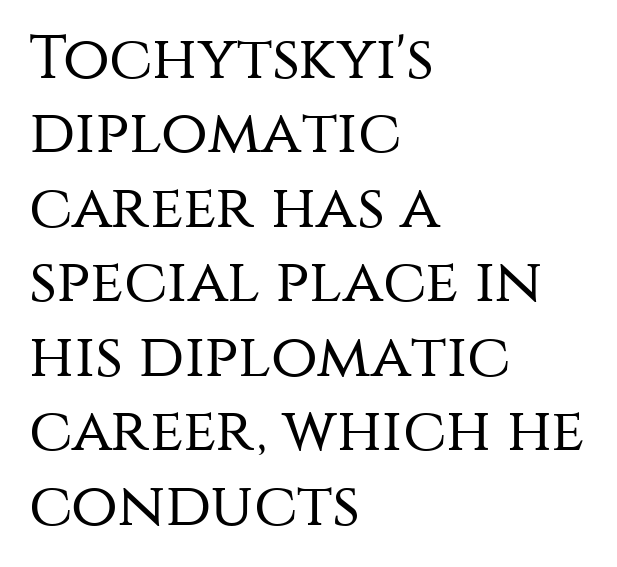
The image shows 61 px regular-weight sans-serif type, upright; set left-aligned, line spacing 1.22x, normal letter spacing, not underlined; medium stroke contrast and a large x-height.
